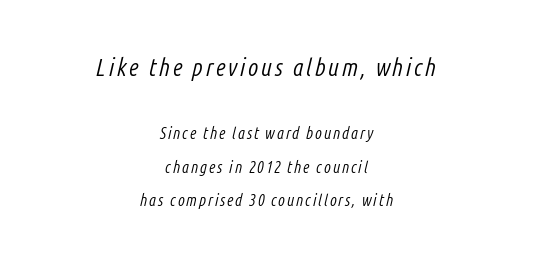
Q: Is the text bold? A: No.
Q: Is the text italic (slanted)? A: Yes, it leans right by about 14 degrees.
Q: Is the text underlined? A: No.
Q: How is the paragraph aligned? A: Centered.
Q: Is the spacing between lines tight, normal or loose? A: Loose.
Q: Which block of text is set in a larger size, the first (top) or the second (bottom)? A: The first (top) one.
